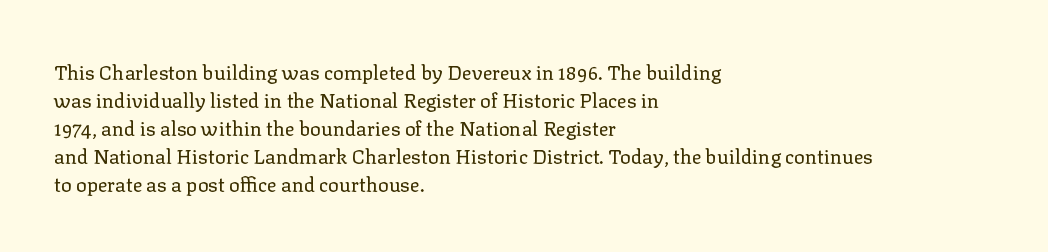
The image shows 20 px text type, upright; set left-aligned, normal line spacing (1.4x), normal letter spacing, not underlined.
